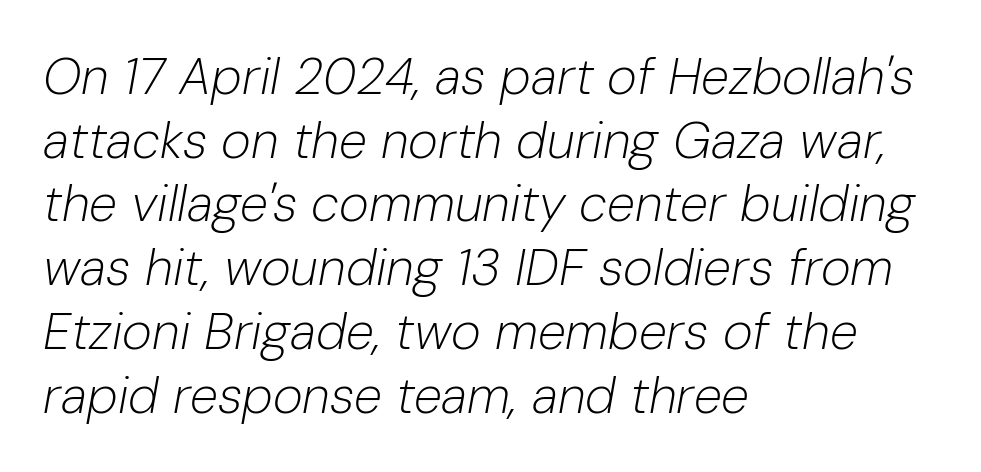
Clear beneath every line of the passage. Does extra space separate the letters? No, they use regular spacing. The ragged edge is on the right, which tells us the setting is flush left. Here the designer chose a conventional face with non-uniform glyph widths. This sample keeps an unexceptional amount of space between lines. Counters stay open thanks to moderate or lighter strokes.
